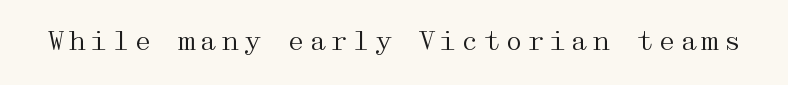
On a weight scale, this lands at 450 or below. The gap between lines stays unmarked. Notice how the stems are strictly vertical — no italics here.
